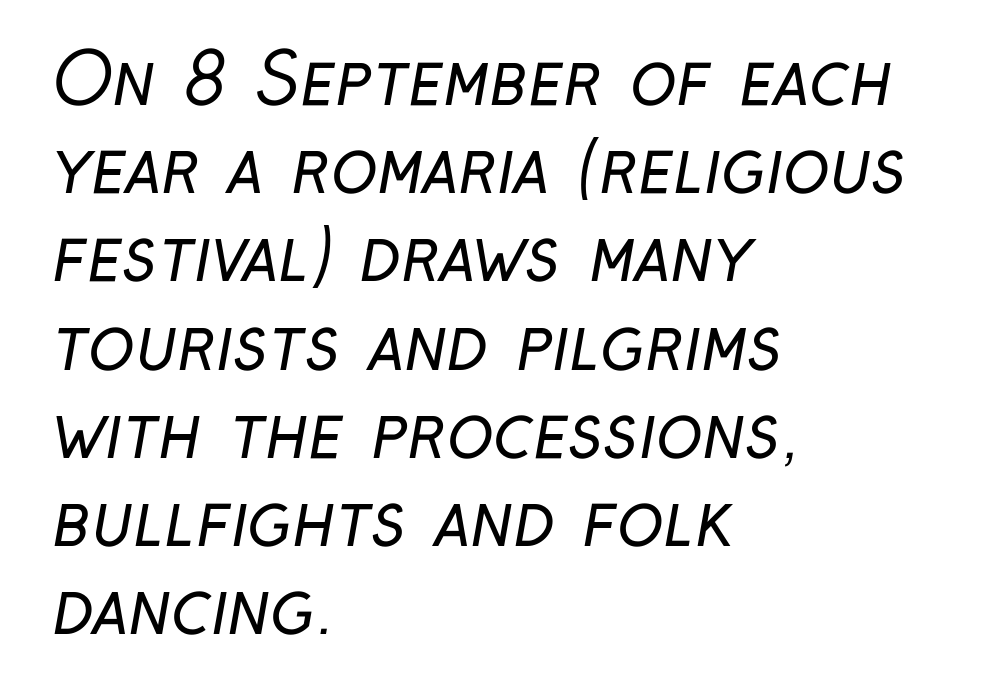
Q: Is the text bold? A: No.
Q: Is the typeface a serif or a sans-serif typeface? A: Sans-serif.
Q: Is the text underlined? A: No.
Q: How is the paragraph aligned? A: Left-aligned.
Q: Is the spacing between letters normal or unusually wide? A: Normal.
Q: Is the spacing between lines tight, normal or loose? A: Normal.
Q: Width (condensed, normal, or wide)? A: Condensed.
Q: Stroke contrast? A: Low.
Q: x-height? A: Medium.
Q: Monospaced? A: No.
